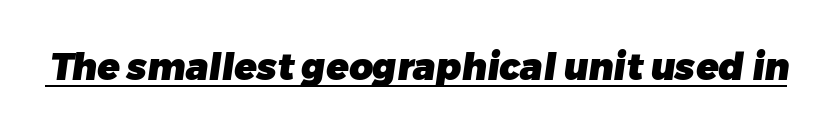
Students, this is bold: see how much ink each stroke carries. Honestly, the underline is the first thing you notice here. The face used here is proportionally spaced, like ordinary book or web type. Examine the stroke ends and you'll find no serifs.
